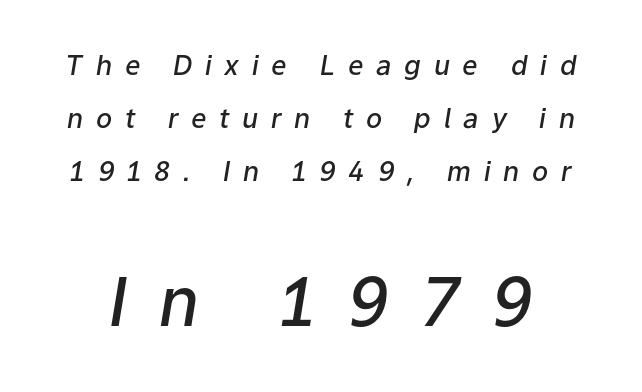
{"italic": "yes", "lean": "right", "slant_degrees": 9, "bold": "semi", "weight": "semibold", "width": "normal", "stroke_contrast": "low", "x_height": "medium", "monospaced": "no", "underline": "no", "line_spacing": "loose", "line_spacing_ratio": 1.97, "letter_spacing": "wide", "letter_spacing_em": 0.47, "larger_block": "second", "size_ratio": 2.48, "glyph_px": 67}
